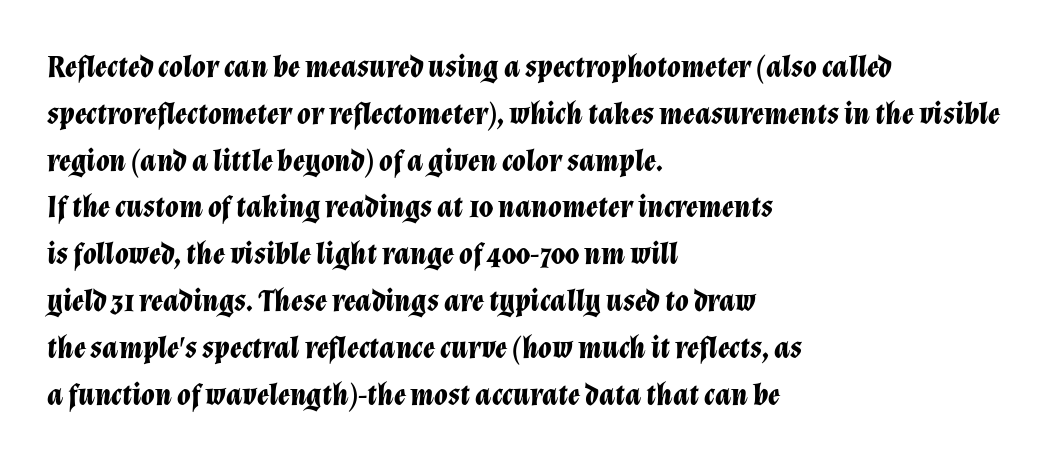
Every row of glyphs begins at an identical x-position on the left. The face used here is proportionally spaced, like ordinary book or web type. The specimen omits any rule beneath the text block's lines. Set as a true bold cut, around the 700 mark. Notice how descenders clear the ascenders below comfortably — that's standard leading.
